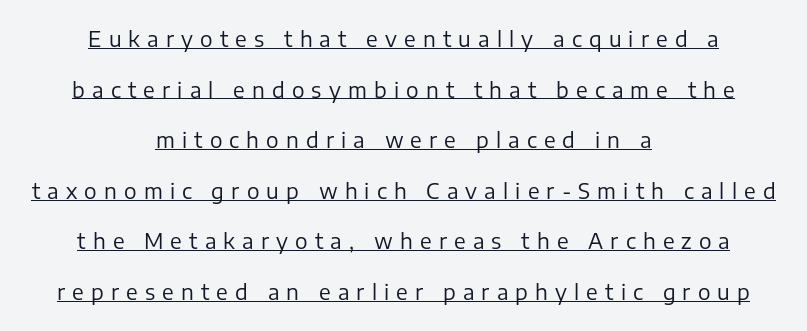
The letterforms stand isolated, each surrounded by extra space. This sample carries an underscore along the baseline area. These glyphs show unthickened strokes, regular width or finer. The paragraph shown floats in the horizontal middle. Nope, not italic — everything's standing straight.
